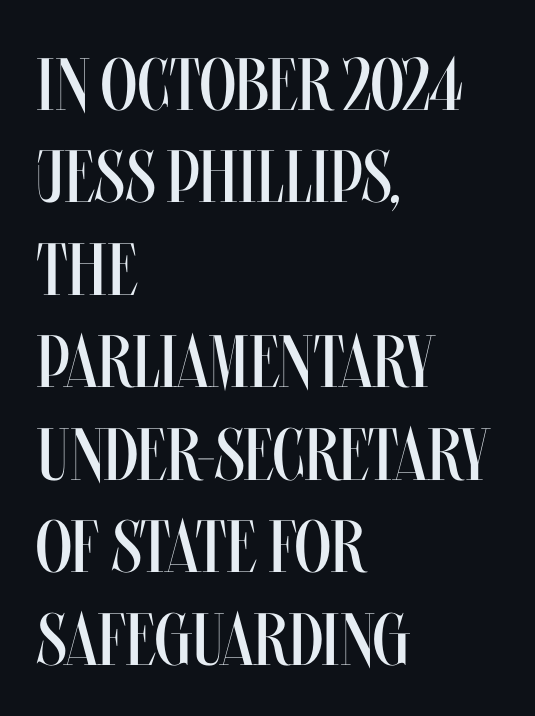
{"italic": "no", "bold": "no", "weight": "regular", "width": "condensed", "stroke_contrast": "medium", "x_height": "large", "monospaced": "no", "underline": "no", "align": "left", "line_spacing": "normal", "line_spacing_ratio": 1.25, "letter_spacing": "normal", "letter_spacing_em": 0.0, "glyph_px": 74}
